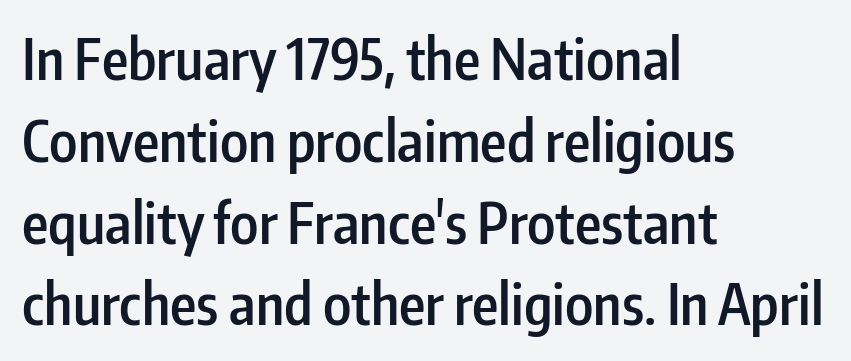
Q: Is the text bold? A: Semi-bold.
Q: Is the text italic (slanted)? A: No, it is upright.
Q: Is the typeface a serif or a sans-serif typeface? A: Sans-serif.
Q: Is the text underlined? A: No.
Q: How is the paragraph aligned? A: Left-aligned.
Q: Is the spacing between letters normal or unusually wide? A: Normal.
Q: Is the spacing between lines tight, normal or loose? A: Normal.
Q: Width (condensed, normal, or wide)? A: Condensed.
Q: Stroke contrast? A: Low.
Q: x-height? A: Medium.
Q: Monospaced? A: No.
